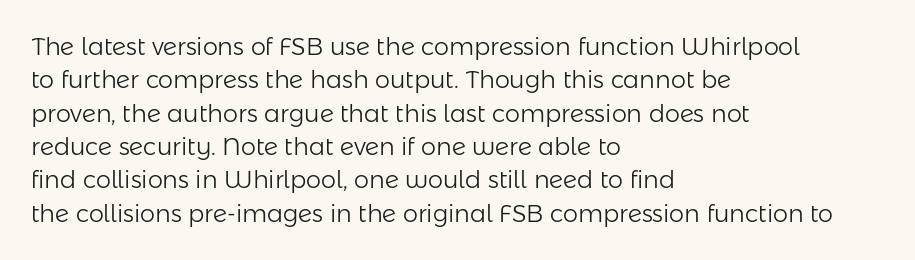
{"italic": "no", "bold": "no", "underline": "no", "align": "left", "line_spacing": "normal", "line_spacing_ratio": 1.39, "letter_spacing": "normal", "letter_spacing_em": 0.0, "glyph_px": 24}
